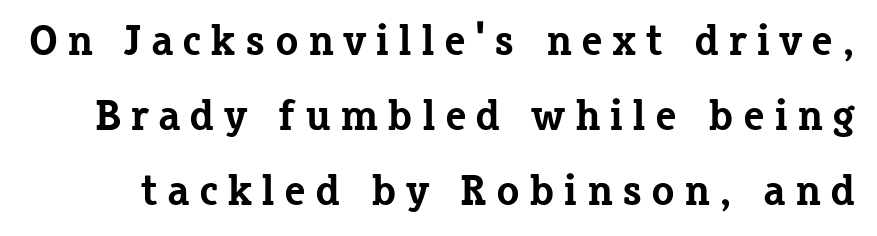
Q: Is the text bold? A: Yes.
Q: Is the text italic (slanted)? A: No, it is upright.
Q: Is the typeface a serif or a sans-serif typeface? A: Serif.
Q: Is the text underlined? A: No.
Q: Is the spacing between letters normal or unusually wide? A: Unusually wide.
Q: Width (condensed, normal, or wide)? A: Normal.
Q: Stroke contrast? A: Low.
Q: x-height? A: Medium.
Q: Monospaced? A: No.
